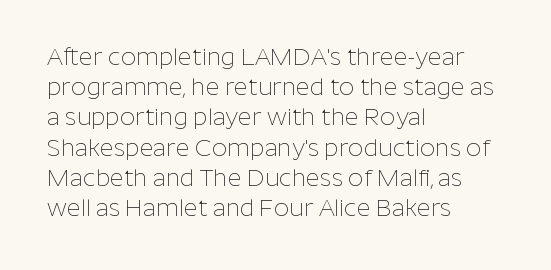
The weight would be labelled regular, book, light, or lighter still. Every stem runs plumb, perpendicular to the baseline. Descender tails drop into unmarked territory. One glance says typical: line gaps are just what's usual.
